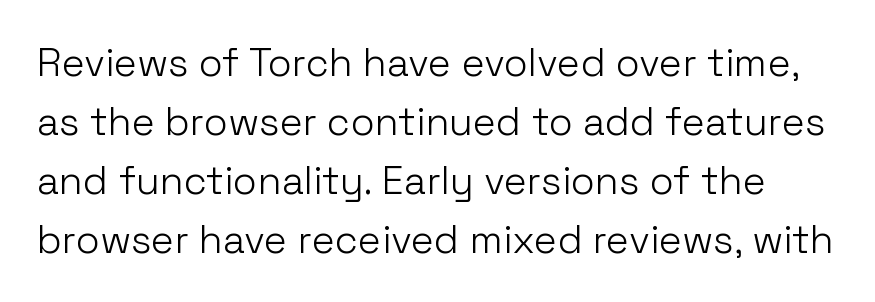
The image shows 39 px light sans-serif type, upright; set normal line spacing (1.51x), normal letter spacing, not underlined; low stroke contrast and a medium x-height.
